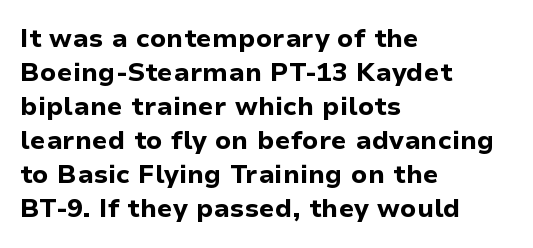
{"italic": "no", "bold": "yes", "underline": "no", "align": "left", "line_spacing": "normal", "line_spacing_ratio": 1.31, "letter_spacing": "normal", "letter_spacing_em": 0.0, "glyph_px": 26}
